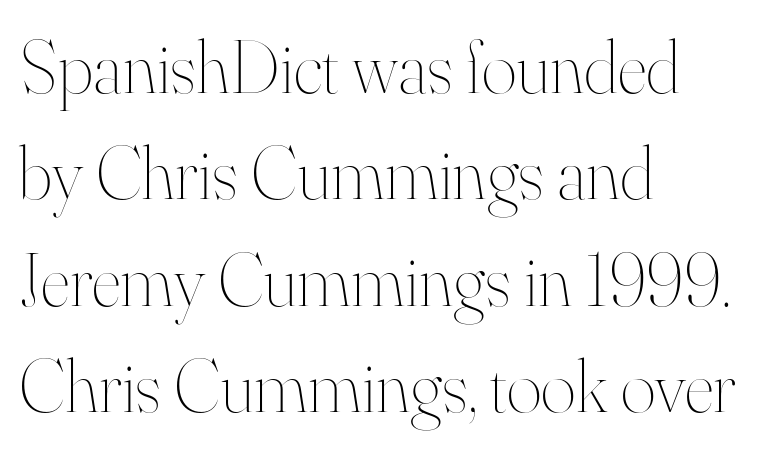
The image shows 75 px thin type, upright; set left-aligned, normal line spacing (1.42x), normal letter spacing, not underlined; high stroke contrast and a small x-height.
